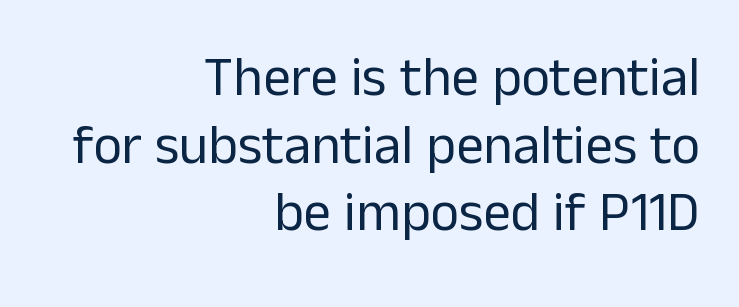
{"serif": "no", "italic": "no", "bold": "no", "weight": "regular", "width": "normal", "stroke_contrast": "low", "x_height": "medium", "monospaced": "no", "underline": "no", "align": "right", "line_spacing_ratio": 1.23, "letter_spacing": "normal", "letter_spacing_em": 0.0, "glyph_px": 55}
